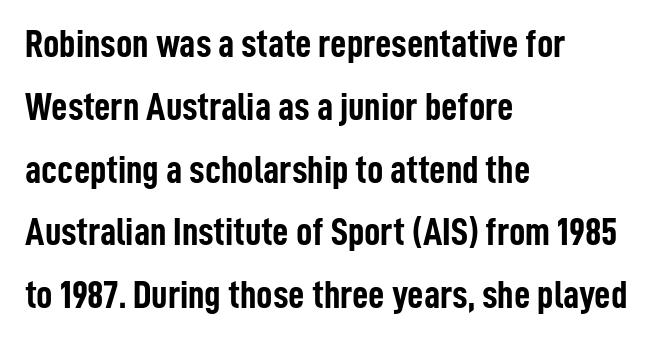
{"serif": "no", "italic": "no", "bold": "yes", "weight": "semibold", "width": "condensed", "stroke_contrast": "low", "x_height": "medium", "monospaced": "no", "underline": "no", "align": "left", "line_spacing": "normal", "line_spacing_ratio": 1.57, "letter_spacing": "normal", "letter_spacing_em": 0.0, "glyph_px": 40}
